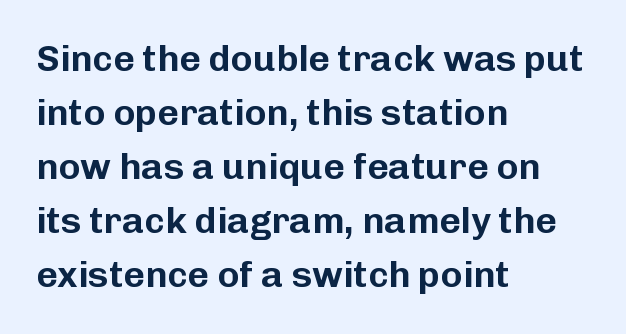
Q: Is the text italic (slanted)? A: No, it is upright.
Q: Is the typeface a serif or a sans-serif typeface? A: Sans-serif.
Q: Is the text underlined? A: No.
Q: How is the paragraph aligned? A: Left-aligned.
Q: Is the spacing between letters normal or unusually wide? A: Normal.
Q: Is the spacing between lines tight, normal or loose? A: Normal.
Q: Width (condensed, normal, or wide)? A: Normal.
Q: Stroke contrast? A: Low.
Q: x-height? A: Medium.
Q: Monospaced? A: No.
